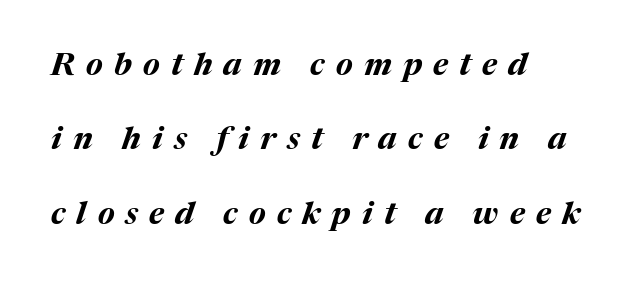
{"italic": "yes", "lean": "right", "slant_degrees": 17, "bold": "yes", "weight": "bold", "width": "normal", "stroke_contrast": "medium", "x_height": "medium", "monospaced": "no", "underline": "no", "align": "left", "line_spacing": "loose", "line_spacing_ratio": 2.4, "letter_spacing": "wide", "letter_spacing_em": 0.36, "glyph_px": 31}
